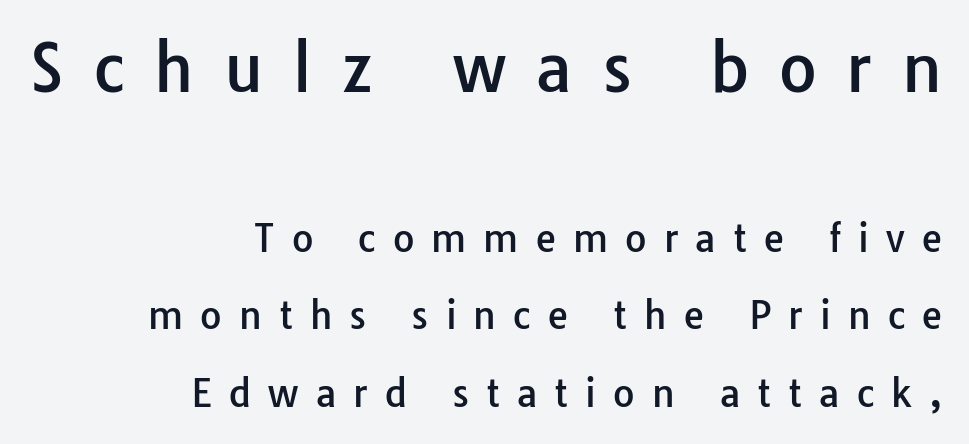
The image shows 65 px sans-serif type, upright; set right-aligned, loose line spacing (2.09x), unusually wide letter spacing (+0.46 em), not underlined; the first (top) block is 1.76x larger; low stroke contrast and a medium x-height.
